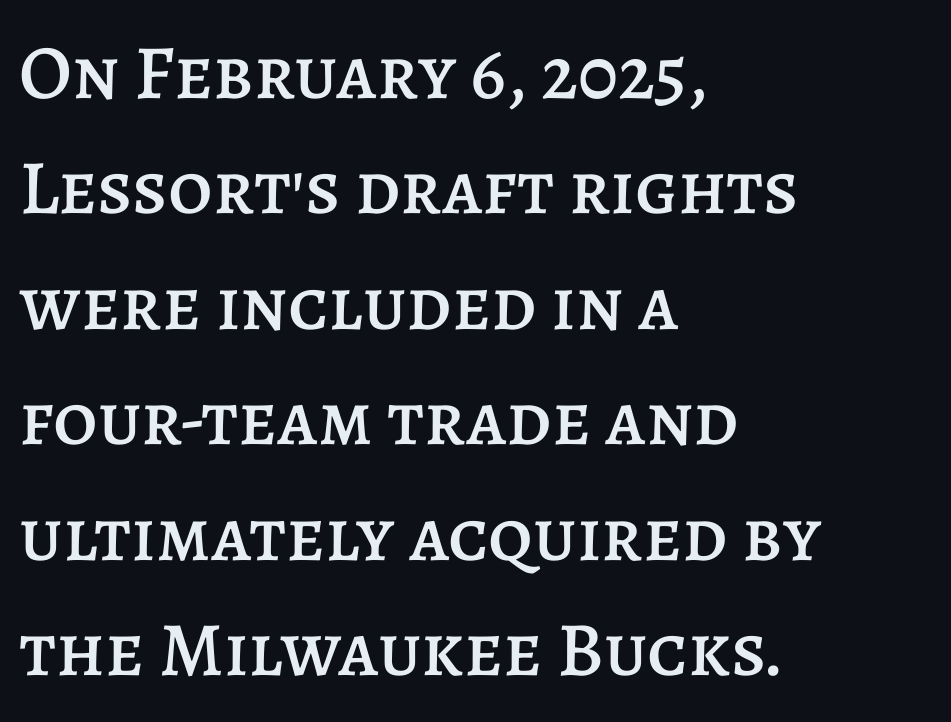
The image shows 77 px text type, upright; set left-aligned, normal line spacing (1.5x), normal letter spacing, not underlined; low stroke contrast and a large x-height.
